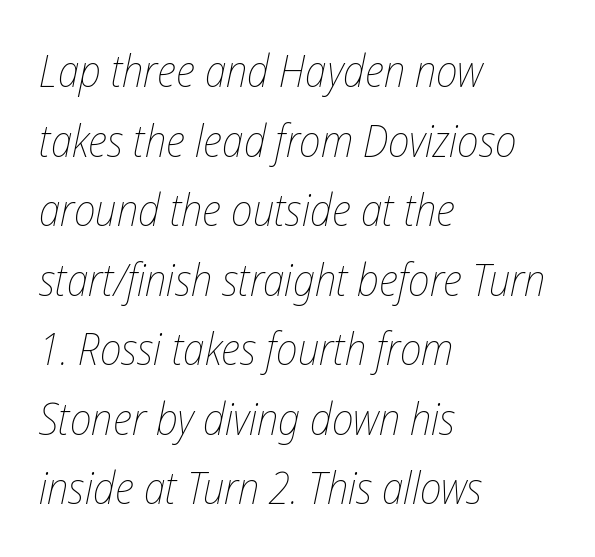
Nothing unusual about the tracking: characters are spaced as the font intends. Every character sits at an angle, as italics do. You could not count columns in this text — the font is proportionally spaced. Summary of weight: not heavy and not bold. The strip under each line holds only bare page.
